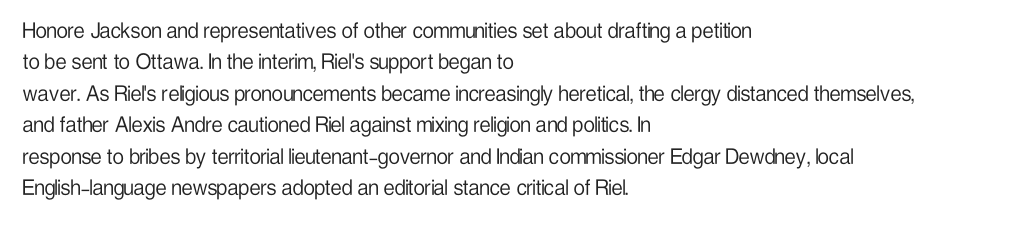
No letter is thick-stroked: the sample isn't bold. This is roman type, the default non-slanted kind. One glance says typical: line gaps are just what's usual. Plain, unruled lines of type. This sample is left-justified, so line endings fall wherever the words run out.
